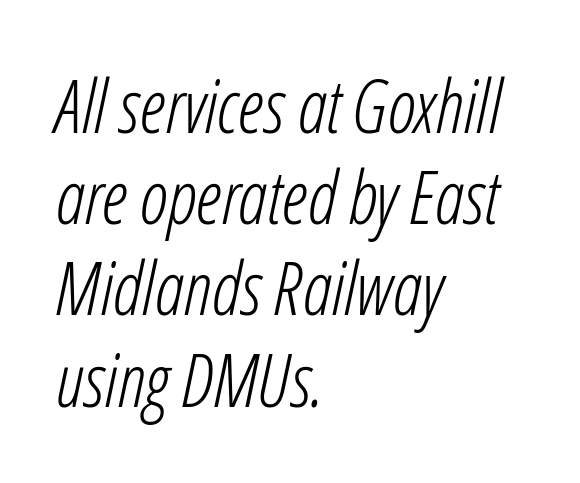
Q: Is the text bold? A: No.
Q: Is the text italic (slanted)? A: Yes, it leans right by about 12 degrees.
Q: Is the text underlined? A: No.
Q: How is the paragraph aligned? A: Left-aligned.
Q: Is the spacing between letters normal or unusually wide? A: Normal.
Q: Is the spacing between lines tight, normal or loose? A: Normal.
Q: Width (condensed, normal, or wide)? A: Condensed.
Q: Stroke contrast? A: Low.
Q: x-height? A: Medium.
Q: Monospaced? A: No.
